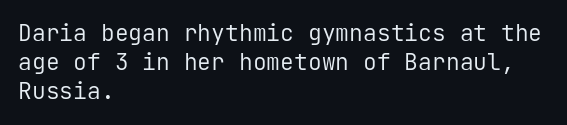
Nothing unusual about the tracking: characters are spaced as the font intends. Caption: multi-line text, flush left, ragged right. How would I describe the line gaps? Plain and ordinary. Unbolded letterforms with no extra heft.
